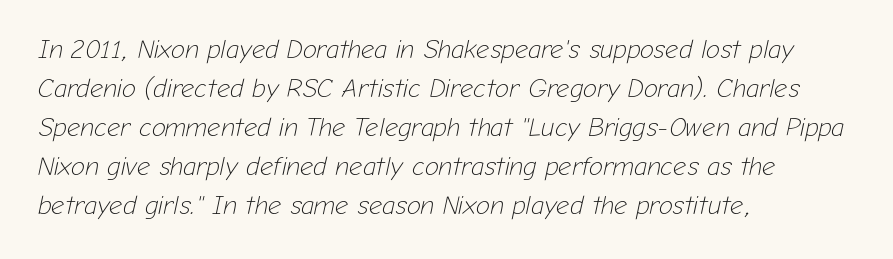
The image shows 26 px text type, italic (leaning right); set left-aligned, normal line spacing (1.5x), normal letter spacing, not underlined.
